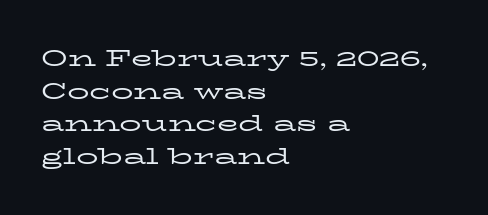
The image shows 22 px text type, upright; set left-aligned, normal line spacing (1.48x), normal letter spacing, not underlined.
